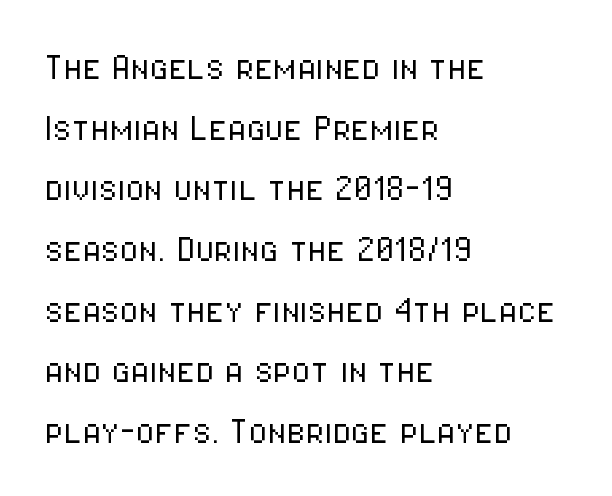
{"serif": "no", "italic": "no", "bold": "no", "weight": "light", "width": "condensed", "stroke_contrast": "low", "x_height": "medium", "monospaced": "no", "underline": "no", "align": "left", "line_spacing": "normal", "line_spacing_ratio": 1.41, "letter_spacing": "normal", "letter_spacing_em": 0.0, "glyph_px": 43}
